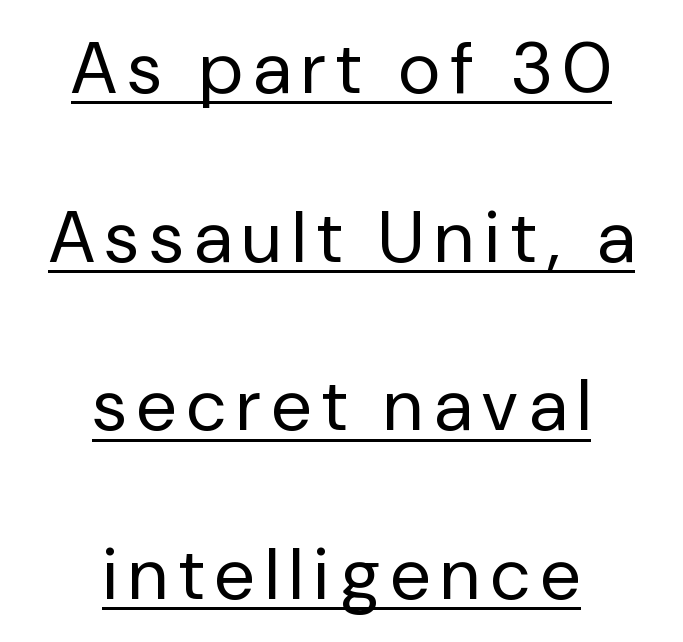
The rendering positions every line midway between the sides. No italicization has been applied; the sample stays upright. The face used here is a sans, in the tradition of grotesques and geometrics. The face looks like a standard text weight, possibly lighter. Is this a fixed-width face? No — the glyphs have proportional, varying widths.
